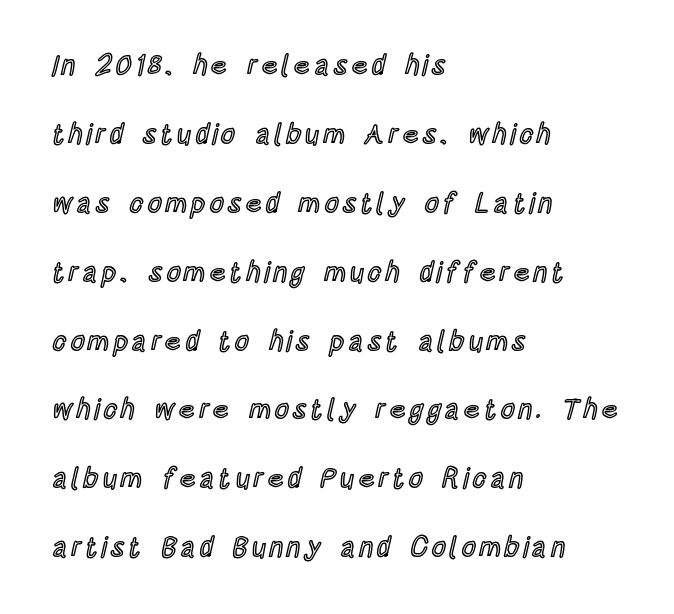
Q: Is the text italic (slanted)? A: Yes.
Q: Is the text underlined? A: No.
Q: How is the paragraph aligned? A: Left-aligned.
Q: Is the spacing between lines tight, normal or loose? A: Loose.
Q: Width (condensed, normal, or wide)? A: Condensed.
Q: x-height? A: Large.
Q: Monospaced? A: No.
